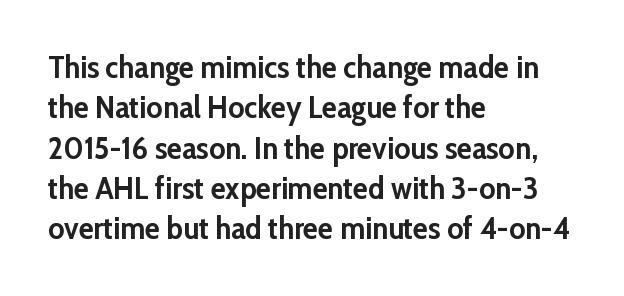
{"serif": "no", "italic": "no", "bold": "yes", "weight": "semibold", "width": "normal", "stroke_contrast": "low", "x_height": "medium", "monospaced": "no", "underline": "no", "align": "left", "line_spacing": "normal", "line_spacing_ratio": 1.3, "letter_spacing": "normal", "letter_spacing_em": 0.0, "glyph_px": 31}
